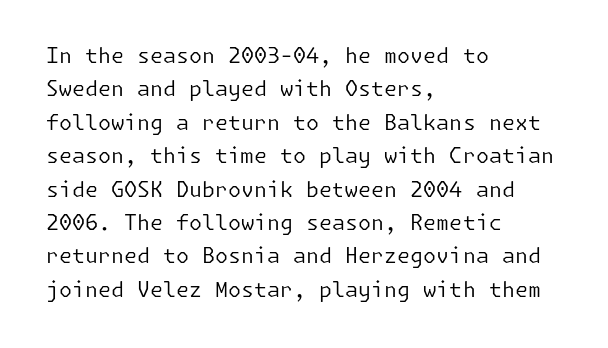
The image shows 21 px text type, upright; set left-aligned, normal line spacing (1.59x), normal letter spacing, not underlined.
